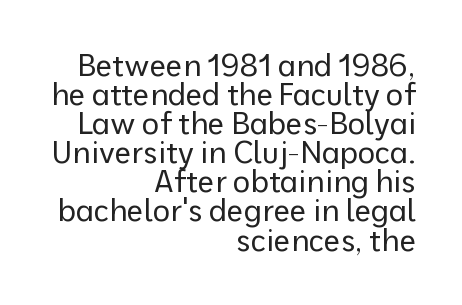
Q: Is the text bold? A: No.
Q: Is the text italic (slanted)? A: No, it is upright.
Q: Is the typeface a serif or a sans-serif typeface? A: Sans-serif.
Q: Is the text underlined? A: No.
Q: How is the paragraph aligned? A: Right-aligned.
Q: Is the spacing between letters normal or unusually wide? A: Normal.
Q: Is the spacing between lines tight, normal or loose? A: Tight.
Q: Width (condensed, normal, or wide)? A: Normal.
Q: Stroke contrast? A: Low.
Q: x-height? A: Medium.
Q: Monospaced? A: No.
